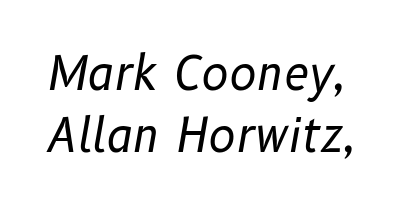
Descenders are the only things crossing below the line. The lettering tilts uniformly, giving the passage an italic look. The passage shown is typed in a proportional face where columns would drift. Students, observe: this is what conventionally led text looks like. Counters stay open thanks to moderate or lighter strokes.
